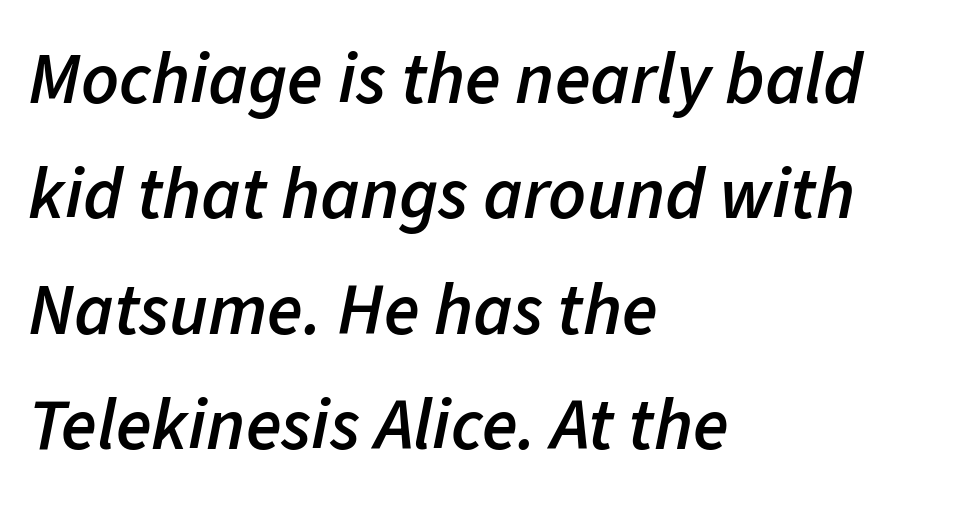
The rendering uses natural spacing where letterforms have individual widths. Designer's note — italics engaged. Short and long lines alike share a common starting point at left. The area under the type is left untouched.
